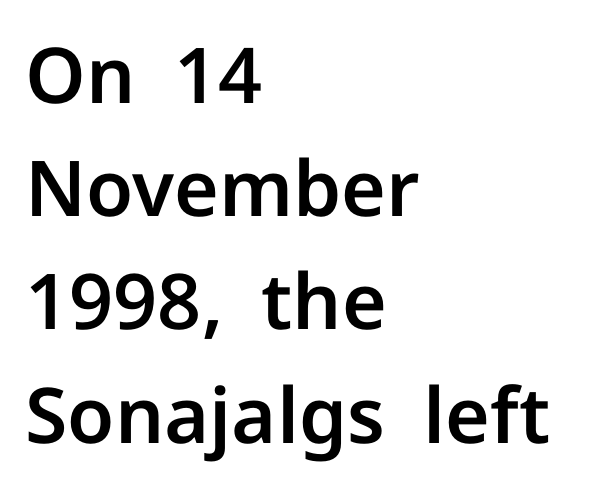
Q: Is the text italic (slanted)? A: No, it is upright.
Q: Is the typeface a serif or a sans-serif typeface? A: Sans-serif.
Q: Is the text underlined? A: No.
Q: How is the paragraph aligned? A: Left-aligned.
Q: Is the spacing between letters normal or unusually wide? A: Normal.
Q: Is the spacing between lines tight, normal or loose? A: Normal.
Q: Width (condensed, normal, or wide)? A: Normal.
Q: Stroke contrast? A: Low.
Q: x-height? A: Medium.
Q: Monospaced? A: No.
